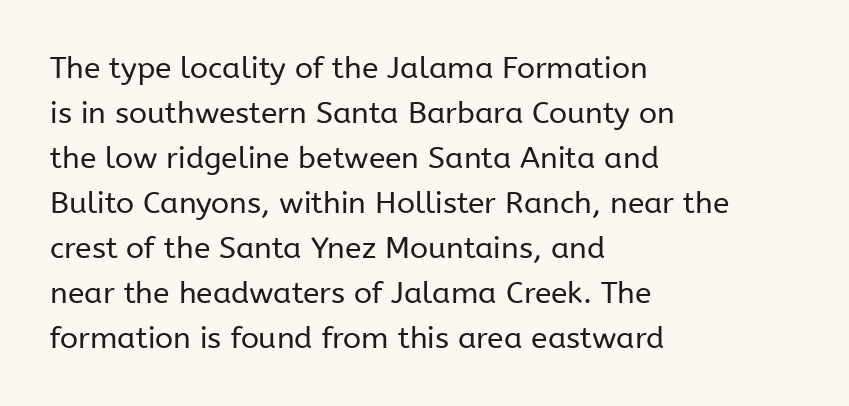
Is this a heavy cut? Hardly; it is regular or lighter. This is sans-serif lettering, the kind often seen on screens and signage. The rows are spaced the way most documents space them. Characters follow at the spacing the type designer built in.
